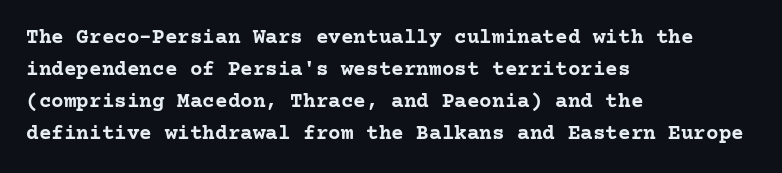
{"italic": "no", "bold": "yes", "underline": "no", "align": "left", "line_spacing": "normal", "line_spacing_ratio": 1.52, "letter_spacing": "normal", "letter_spacing_em": 0.0, "glyph_px": 21}
